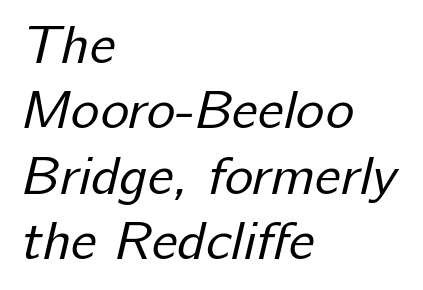
{"serif": "no", "bold": "no", "weight": "regular", "width": "normal", "stroke_contrast": "low", "x_height": "medium", "monospaced": "no", "underline": "no", "align": "left", "line_spacing_ratio": 1.21, "letter_spacing": "normal", "letter_spacing_em": 0.0, "glyph_px": 54}
